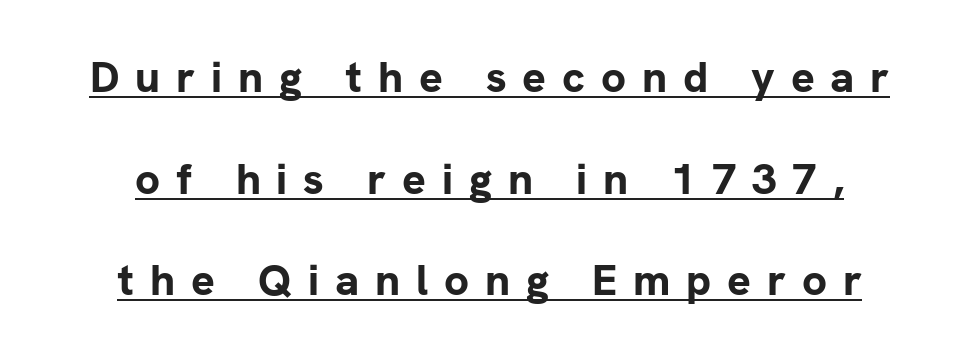
Ascenders rise straight up at ninety degrees. Students, observe: this is what heavily led, spacious text looks like. Emphasis is given by a line drawn under the lettering. Each line is balanced around a shared central axis.
